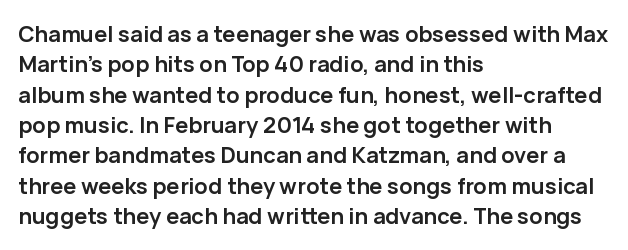
The paragraph shown leans on its left margin. The glyphs have the mass of a bold cut. How are the letters spaced? Ordinarily, with no added tracking. This sample uses an upright cut, with every glyph sitting square on the baseline.
